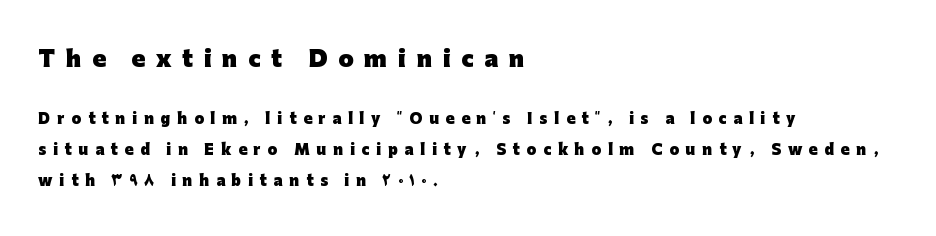
Q: Is the text bold? A: Yes.
Q: Is the text italic (slanted)? A: No, it is upright.
Q: Is the text underlined? A: No.
Q: How is the paragraph aligned? A: Left-aligned.
Q: Is the spacing between letters normal or unusually wide? A: Unusually wide.
Q: Is the spacing between lines tight, normal or loose? A: Loose.
Q: Which block of text is set in a larger size, the first (top) or the second (bottom)? A: The first (top) one.
